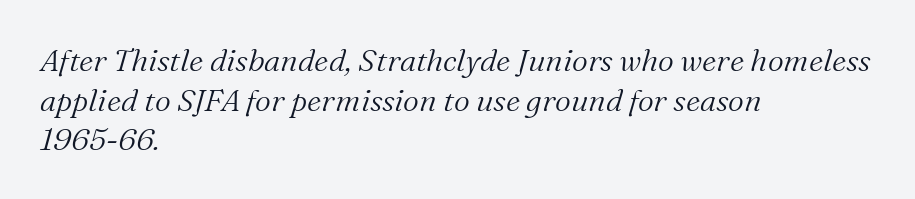
Q: Is the text bold? A: No.
Q: Is the text italic (slanted)? A: Yes, it leans right by about 16 degrees.
Q: Is the typeface a serif or a sans-serif typeface? A: Serif.
Q: Is the text underlined? A: No.
Q: How is the paragraph aligned? A: Left-aligned.
Q: Is the spacing between letters normal or unusually wide? A: Normal.
Q: Is the spacing between lines tight, normal or loose? A: Normal.
Q: Width (condensed, normal, or wide)? A: Normal.
Q: Stroke contrast? A: Medium.
Q: x-height? A: Medium.
Q: Monospaced? A: No.
